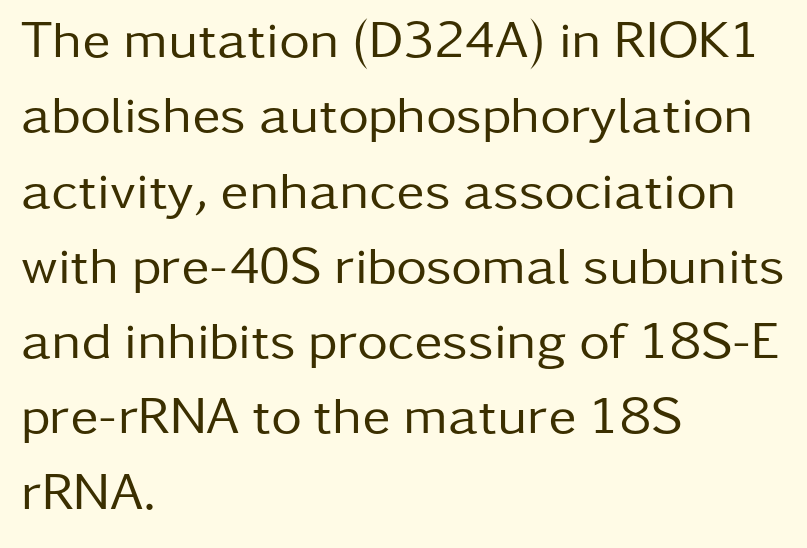
{"serif": "no", "italic": "no", "bold": "no", "weight": "regular", "width": "normal", "stroke_contrast": "low", "x_height": "medium", "monospaced": "no", "underline": "no", "align": "left", "line_spacing": "normal", "line_spacing_ratio": 1.42, "letter_spacing": "normal", "letter_spacing_em": 0.0, "glyph_px": 53}
